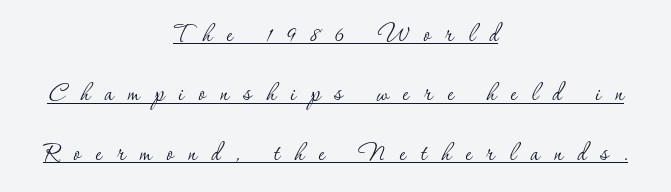
Typographically, this falls in the serif category. Line spacing here is loose. The rag falls on both sides of this text block equally. Stems here are at most as thick as an everyday book face.
